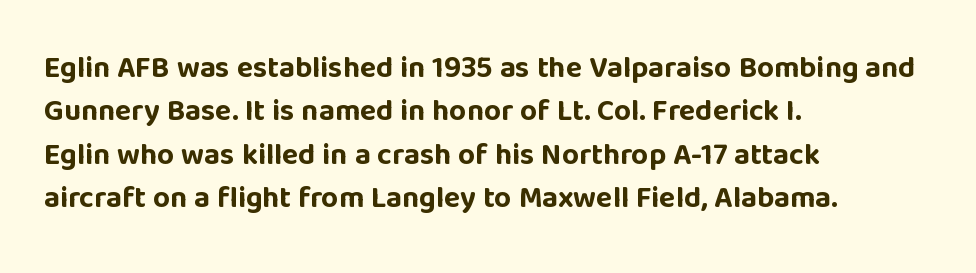
{"serif": "no", "italic": "no", "bold": "yes", "weight": "bold", "width": "normal", "stroke_contrast": "low", "x_height": "large", "monospaced": "no", "underline": "no", "align": "left", "line_spacing": "normal", "line_spacing_ratio": 1.45, "letter_spacing": "normal", "letter_spacing_em": 0.0, "glyph_px": 30}
